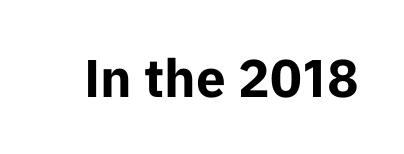
{"serif": "no", "italic": "no", "bold": "yes", "weight": "bold", "width": "normal", "stroke_contrast": "low", "x_height": "medium", "monospaced": "no", "underline": "no", "letter_spacing": "normal", "letter_spacing_em": 0.0, "glyph_px": 53}
